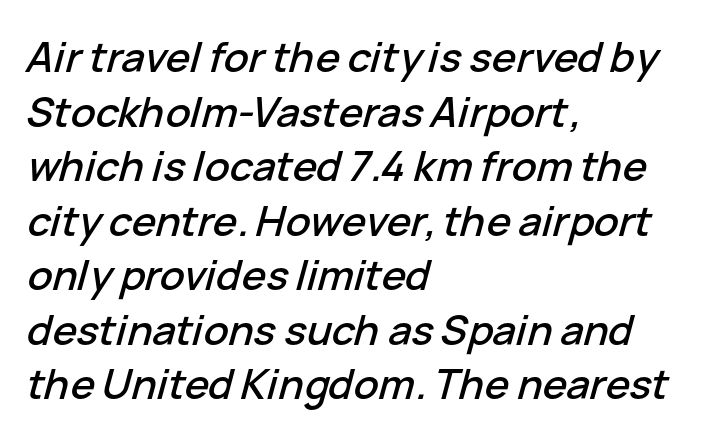
The image shows 41 px text type, italic (leaning right); set left-aligned, normal line spacing (1.33x), normal letter spacing, not underlined; low stroke contrast and a medium x-height.
